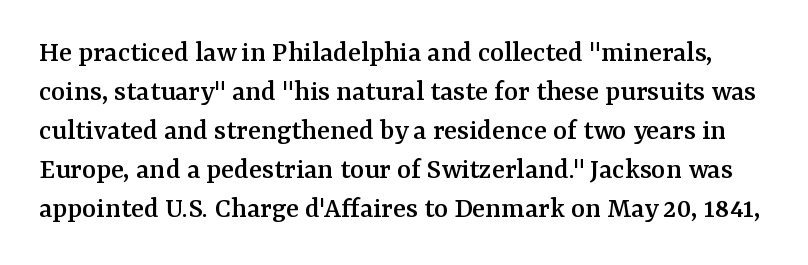
The image shows 30 px serif type, upright; set normal line spacing (1.3x), normal letter spacing, not underlined; medium stroke contrast and a medium x-height.
